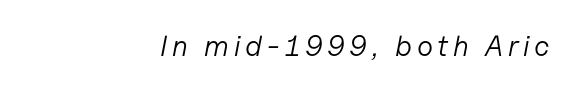
The space directly below the letters is spotless. The rendering uses natural spacing where letterforms have individual widths. No heavy texture on the line: the type isn't bold. Looking at the ascenders, they clearly lean. Short and long lines alike share a common ending point at right.
